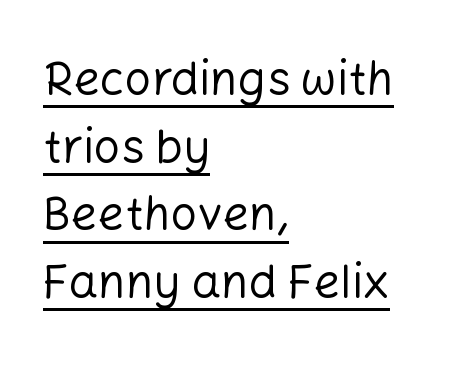
Q: Is the text bold? A: No.
Q: Is the text italic (slanted)? A: No, it is upright.
Q: Is the typeface a serif or a sans-serif typeface? A: Sans-serif.
Q: Is the text underlined? A: Yes.
Q: How is the paragraph aligned? A: Left-aligned.
Q: Is the spacing between letters normal or unusually wide? A: Normal.
Q: Is the spacing between lines tight, normal or loose? A: Normal.
Q: Width (condensed, normal, or wide)? A: Normal.
Q: Stroke contrast? A: Low.
Q: x-height? A: Medium.
Q: Monospaced? A: No.
